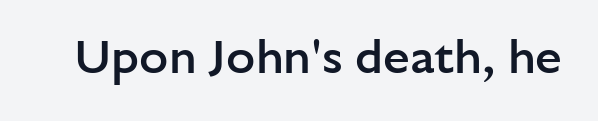
The letters advance in unequal steps, a hallmark of proportional type. Unlike a traditional serif, this face leaves its strokes unadorned. The letterforms sit shoulder to shoulder at normal distance. This is moderately heavy type, rendered in semibold. Plain, unruled lines of type.
